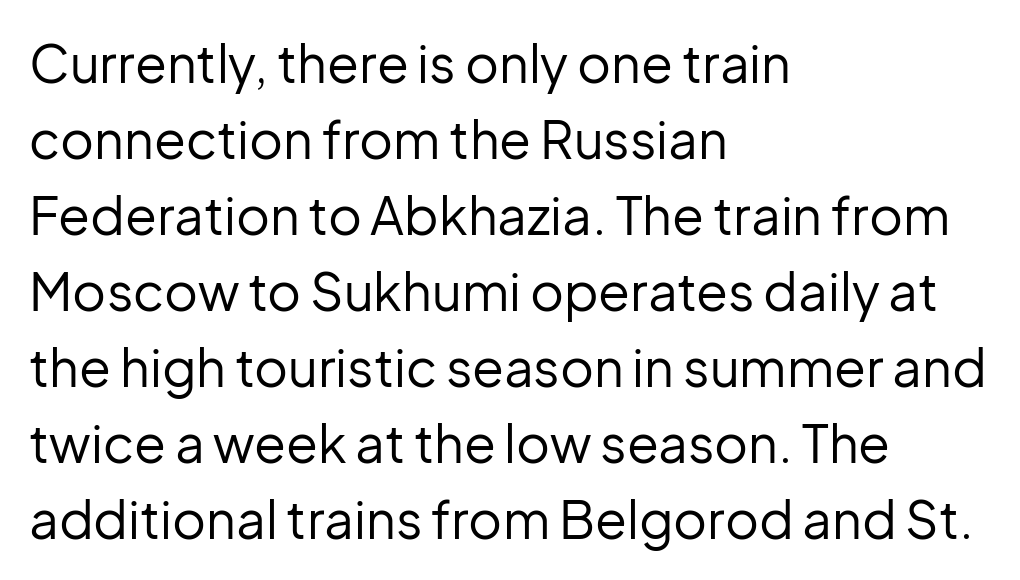
{"serif": "no", "italic": "no", "bold": "no", "weight": "regular", "width": "normal", "stroke_contrast": "low", "x_height": "medium", "monospaced": "no", "underline": "no", "align": "left", "line_spacing": "normal", "line_spacing_ratio": 1.46, "letter_spacing": "normal", "letter_spacing_em": 0.0, "glyph_px": 52}
